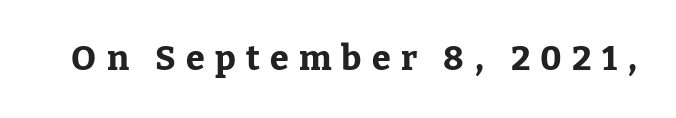
Q: Is the text bold? A: Yes.
Q: Is the text italic (slanted)? A: No, it is upright.
Q: Is the typeface a serif or a sans-serif typeface? A: Serif.
Q: Is the text underlined? A: No.
Q: Is the spacing between letters normal or unusually wide? A: Unusually wide.
Q: Width (condensed, normal, or wide)? A: Normal.
Q: Stroke contrast? A: Low.
Q: x-height? A: Medium.
Q: Monospaced? A: No.
